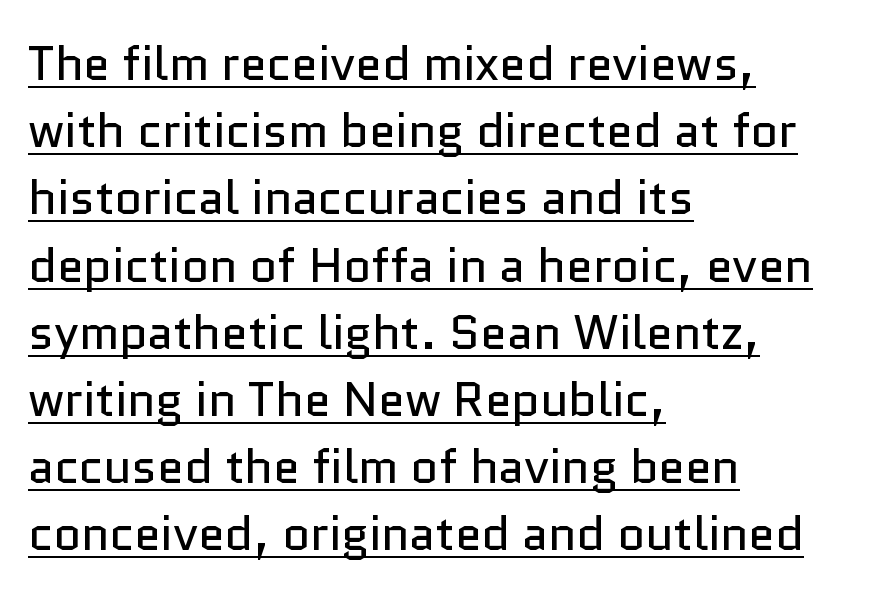
If you drew a ruler down the left edge, every line would touch it. Do the characters align in a grid? No, the font is proportional. This is roman type, the default non-slanted kind. Interline gaps are of average width in this sample. Students, observe the line beneath the letters — that is underlining.
